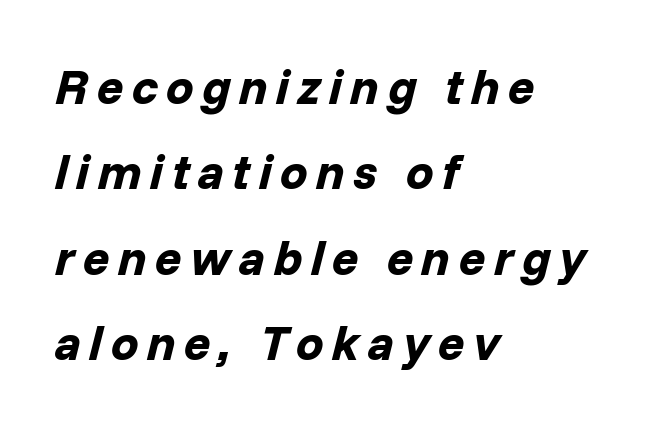
Q: Is the text bold? A: Yes.
Q: Is the text italic (slanted)? A: Yes, it leans right by about 14 degrees.
Q: Is the text underlined? A: No.
Q: How is the paragraph aligned? A: Left-aligned.
Q: Width (condensed, normal, or wide)? A: Normal.
Q: Stroke contrast? A: Low.
Q: x-height? A: Medium.
Q: Monospaced? A: No.
